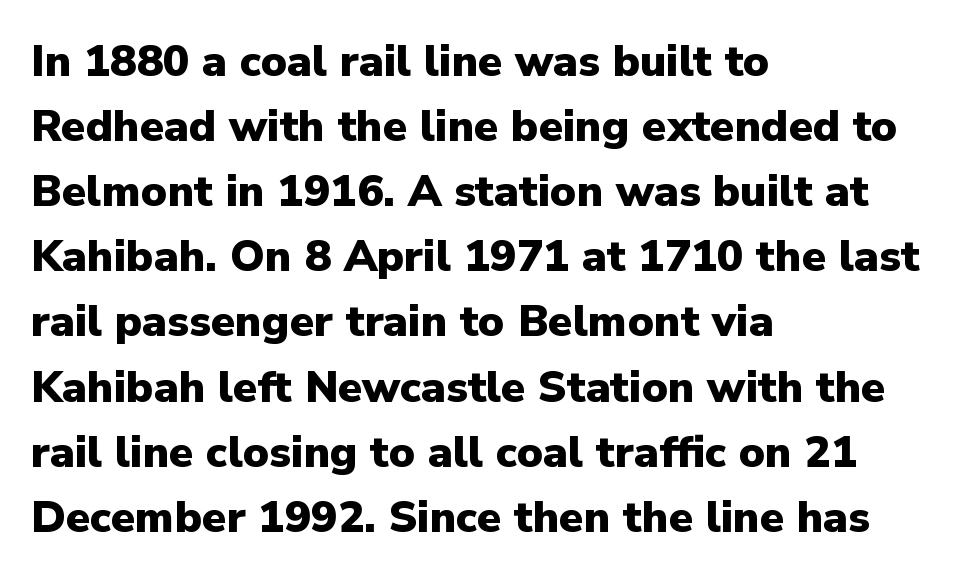
Q: Is the text bold? A: Yes.
Q: Is the text italic (slanted)? A: No, it is upright.
Q: Is the typeface a serif or a sans-serif typeface? A: Sans-serif.
Q: Is the text underlined? A: No.
Q: How is the paragraph aligned? A: Left-aligned.
Q: Is the spacing between letters normal or unusually wide? A: Normal.
Q: Is the spacing between lines tight, normal or loose? A: Normal.
Q: Width (condensed, normal, or wide)? A: Normal.
Q: Stroke contrast? A: Low.
Q: x-height? A: Medium.
Q: Monospaced? A: No.
